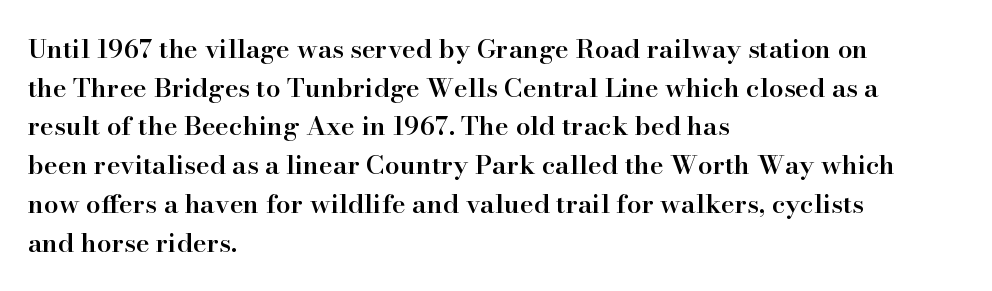
What stands out about the letter spacing? Nothing — it is the standard amount. Where is the straight margin? On the left. The glyphs are unaccompanied by any horizontal stroke below them. Is there any slant? The stems are plumb. The leading is moderate, giving the passage an even texture.
